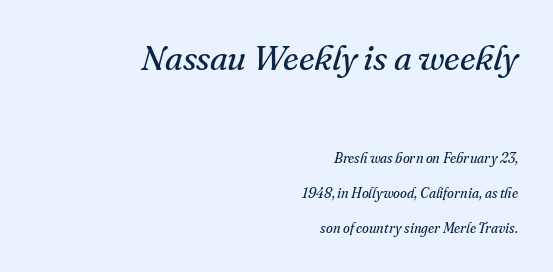
One-word summary of the alignment: right. The letters sit at their default tracking, neither squeezed nor spread. These lines are rendered in a variable-pitch font. This rendering employs a face with finishing strokes, i.e., a serif.
